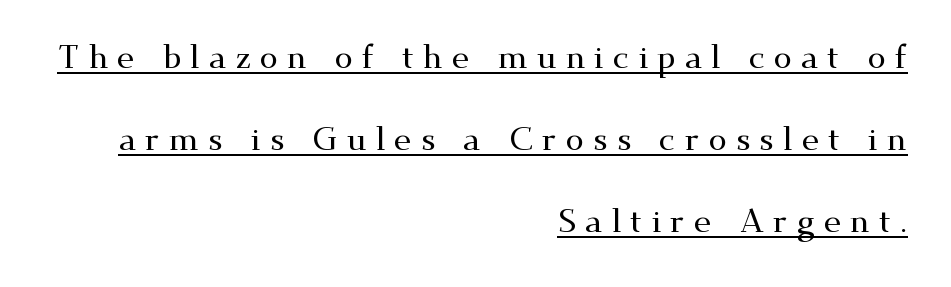
Q: Is the text italic (slanted)? A: No, it is upright.
Q: Is the typeface a serif or a sans-serif typeface? A: Serif.
Q: Is the text underlined? A: Yes.
Q: How is the paragraph aligned? A: Right-aligned.
Q: Is the spacing between letters normal or unusually wide? A: Unusually wide.
Q: Is the spacing between lines tight, normal or loose? A: Loose.
Q: Width (condensed, normal, or wide)? A: Wide.
Q: Stroke contrast? A: Medium.
Q: x-height? A: Small.
Q: Monospaced? A: No.
